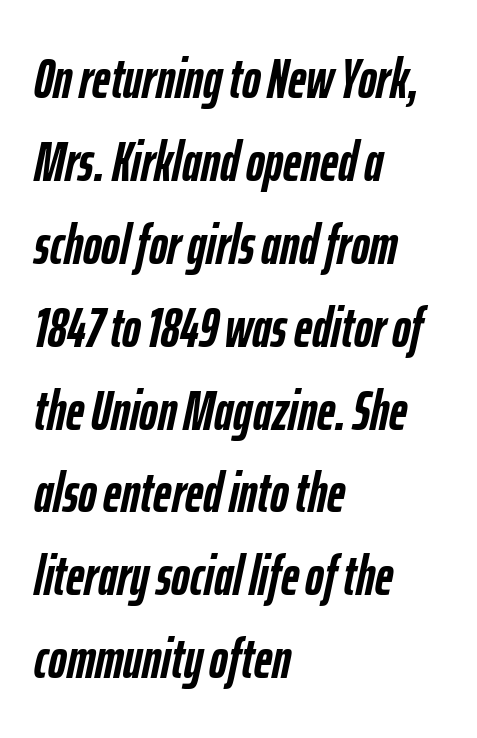
{"italic": "yes", "lean": "right", "slant_degrees": 12, "bold": "yes", "weight": "semibold", "width": "condensed", "stroke_contrast": "low", "x_height": "medium", "monospaced": "no", "underline": "no", "align": "left", "line_spacing": "normal", "line_spacing_ratio": 1.48, "letter_spacing": "normal", "letter_spacing_em": 0.0, "glyph_px": 56}
